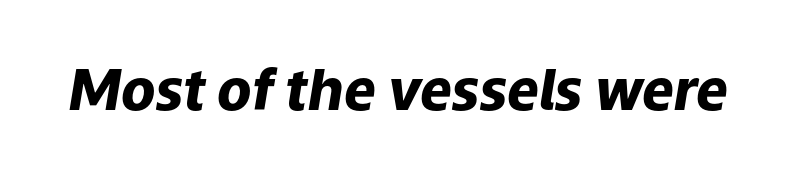
{"italic": "yes", "lean": "right", "slant_degrees": 9, "bold": "yes", "weight": "heavy", "width": "normal", "stroke_contrast": "low", "x_height": "medium", "monospaced": "no", "underline": "no", "letter_spacing": "normal", "letter_spacing_em": 0.0, "glyph_px": 56}
